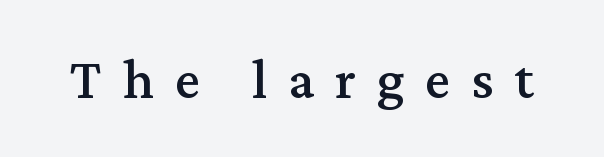
The image shows 57 px serif type, upright; set unusually wide letter spacing (+0.36 em), not underlined; medium stroke contrast and a medium x-height.
